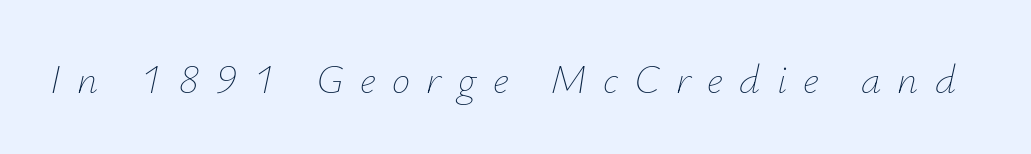
A light-to-regular cut is what we see here. The glyphs are unaccompanied by any horizontal stroke below them. In terms of posture, this sample is oblique. This sample has the flowing, uneven cadence of proportional lettering.
